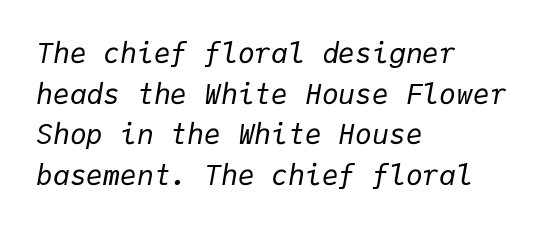
Compared with a centered layout, this one pins lines to the left instead. Nothing heavy about these letters — not bold at all. Rule under the text: the space is simply empty. The passage shown is typed in a monospace face where columns stay perfectly aligned. Characters are canted at an angle relative to the baseline's perpendicular. Standard letterfit; no display-style spreading of the glyphs.
